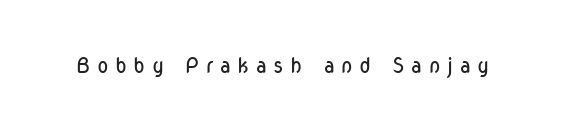
Q: Is the text bold? A: No.
Q: Is the text italic (slanted)? A: No, it is upright.
Q: Is the text underlined? A: No.
Q: Is the spacing between letters normal or unusually wide? A: Unusually wide.
